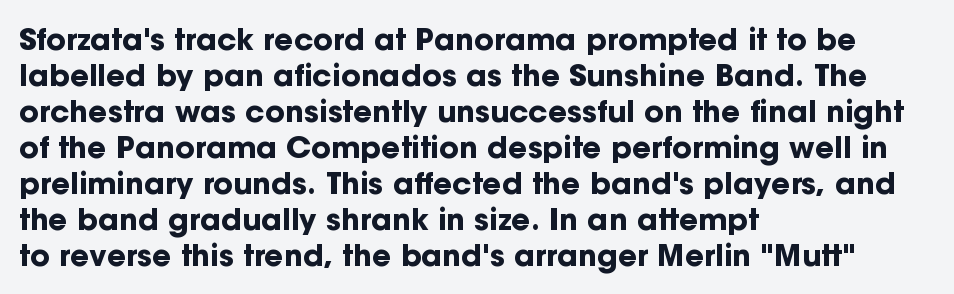
{"serif": "no", "italic": "no", "bold": "yes", "weight": "bold", "width": "normal", "stroke_contrast": "low", "x_height": "medium", "monospaced": "no", "underline": "no", "align": "left", "line_spacing_ratio": 1.2, "letter_spacing": "normal", "letter_spacing_em": 0.0, "glyph_px": 30}
